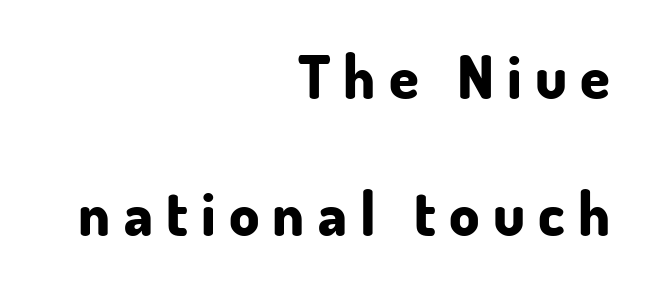
The glyphs in this specimen are sans serif. This sample trades compactness for vertical openness between lines. Is there any slant? The stems are plumb. I'd describe the lettering as bold — thick and assertive. A flush-right, rag-left setting is used for this passage. A clean baseline with only descenders dipping below it.
